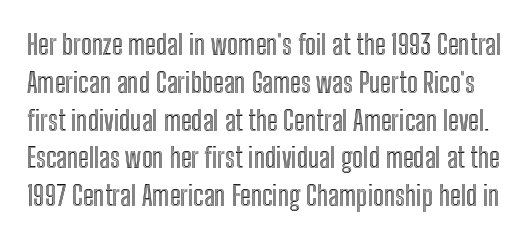
Q: Is the text italic (slanted)? A: No, it is upright.
Q: Is the text underlined? A: No.
Q: Is the spacing between letters normal or unusually wide? A: Normal.
Q: Is the spacing between lines tight, normal or loose? A: Normal.
Q: Width (condensed, normal, or wide)? A: Condensed.
Q: x-height? A: Medium.
Q: Monospaced? A: No.
